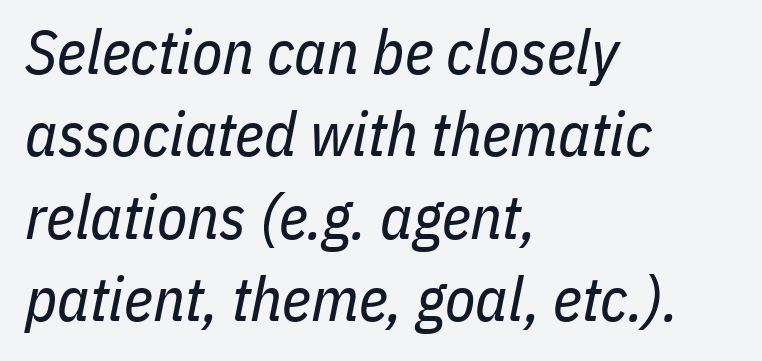
The letterforms sit shoulder to shoulder at normal distance. This sample has the flowing, uneven cadence of proportional lettering. Posture: slanted. Layout note: lines flush left. Each row of text sits above clean, open space.
